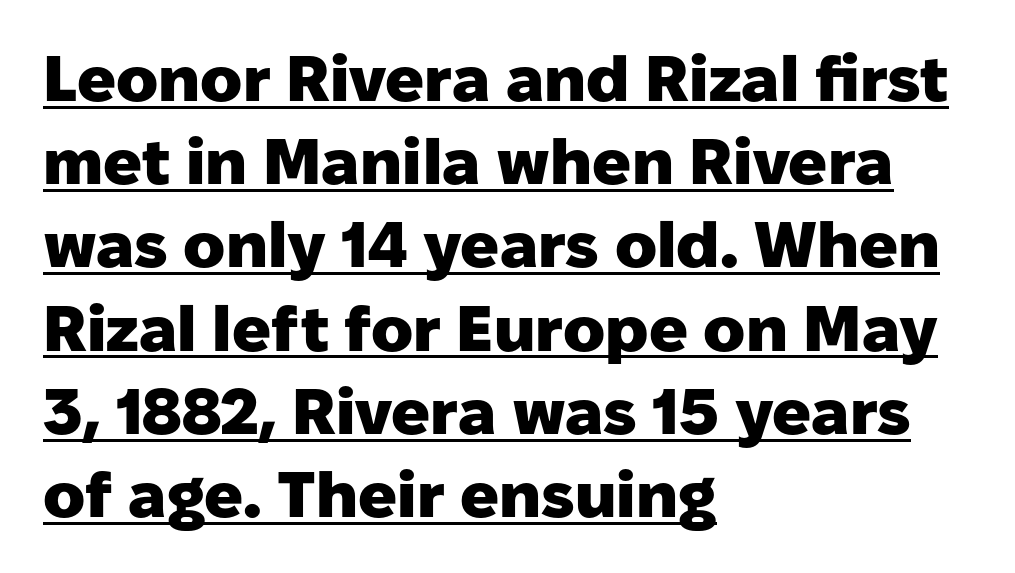
{"serif": "no", "italic": "no", "bold": "yes", "weight": "heavy", "width": "normal", "stroke_contrast": "low", "x_height": "medium", "monospaced": "no", "underline": "yes", "align": "left", "line_spacing": "normal", "line_spacing_ratio": 1.3, "letter_spacing": "normal", "letter_spacing_em": 0.0, "glyph_px": 64}
